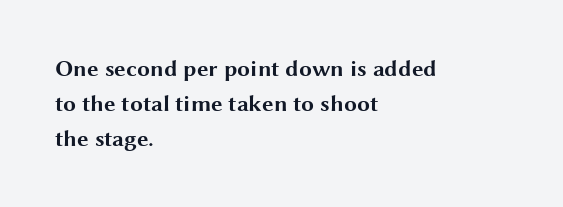
Q: Is the text bold? A: Yes.
Q: Is the text italic (slanted)? A: No, it is upright.
Q: Is the text underlined? A: No.
Q: How is the paragraph aligned? A: Left-aligned.
Q: Is the spacing between letters normal or unusually wide? A: Normal.
Q: Is the spacing between lines tight, normal or loose? A: Normal.
